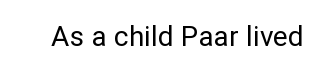
The specimen omits any rule beneath the text block's lines. Short note: letters normally spaced. Vertical strokes here are truly vertical. Note the varied advance widths — an 'i' is clearly narrower than an 'm'. The face used here is a sans, in the tradition of grotesques and geometrics.
